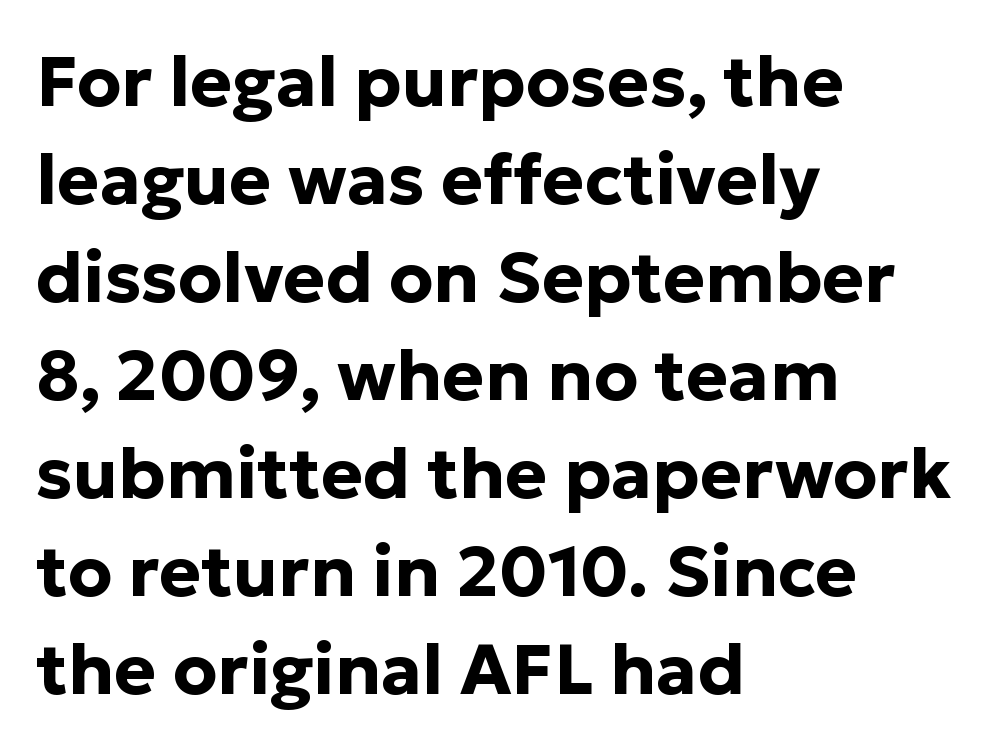
{"serif": "no", "italic": "no", "bold": "yes", "weight": "bold", "width": "normal", "stroke_contrast": "low", "x_height": "medium", "monospaced": "no", "underline": "no", "align": "left", "line_spacing": "normal", "line_spacing_ratio": 1.38, "letter_spacing": "normal", "letter_spacing_em": 0.0, "glyph_px": 71}
